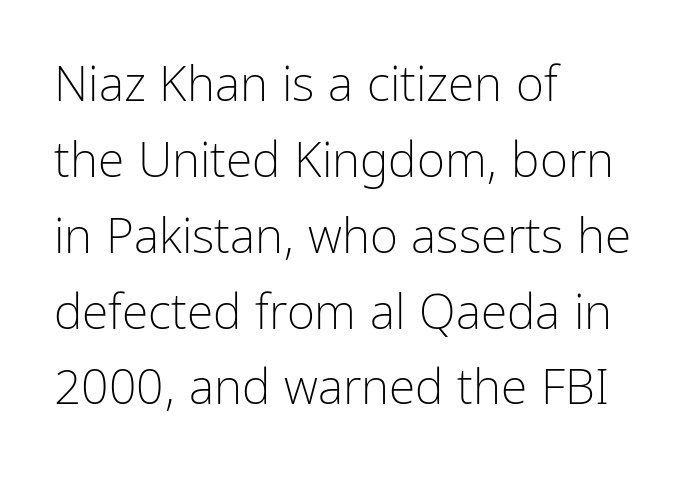
Leading: standard. Leftover space on each line is placed entirely after the last word. Check where the strokes stop: nothing finishes them off — pure sans. No word sits above an underline. Is the stroke heavy? The answer is a plain regular-or-lighter.
